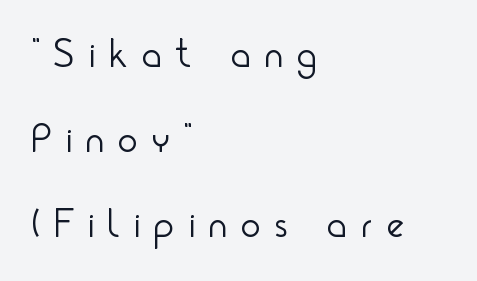
The image shows 41 px light, condensed sans-serif type, upright; set left-aligned, loose line spacing (2.07x), unusually wide letter spacing (+0.36 em), not underlined; low stroke contrast and a small x-height.
